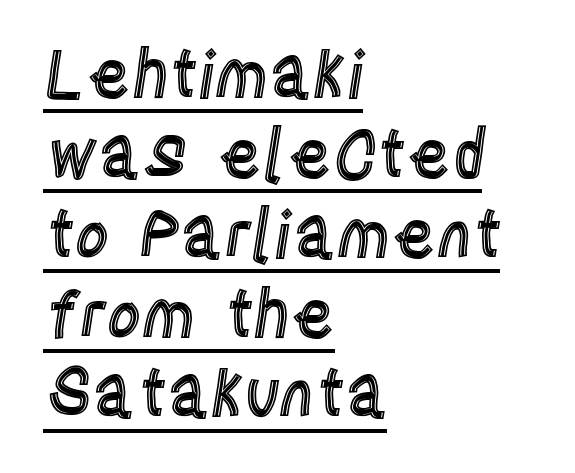
Q: Is the text italic (slanted)? A: Yes.
Q: Is the text underlined? A: Yes.
Q: How is the paragraph aligned? A: Left-aligned.
Q: Is the spacing between letters normal or unusually wide? A: Normal.
Q: Width (condensed, normal, or wide)? A: Condensed.
Q: x-height? A: Large.
Q: Monospaced? A: No.
